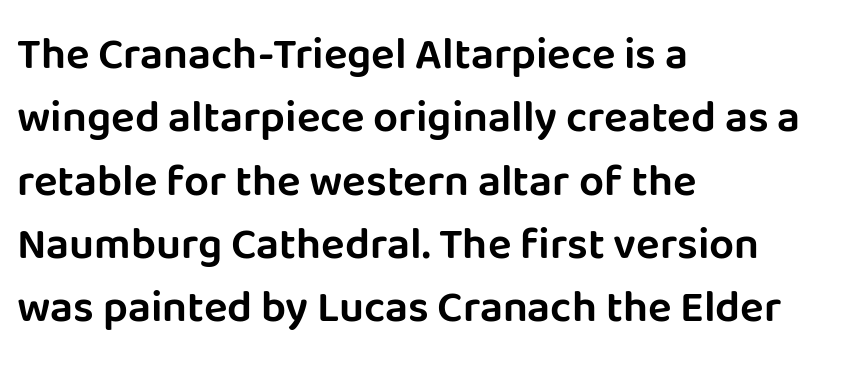
Q: Is the text italic (slanted)? A: No, it is upright.
Q: Is the typeface a serif or a sans-serif typeface? A: Sans-serif.
Q: Is the text underlined? A: No.
Q: How is the paragraph aligned? A: Left-aligned.
Q: Is the spacing between letters normal or unusually wide? A: Normal.
Q: Is the spacing between lines tight, normal or loose? A: Normal.
Q: Width (condensed, normal, or wide)? A: Normal.
Q: Stroke contrast? A: Low.
Q: x-height? A: Large.
Q: Monospaced? A: No.
